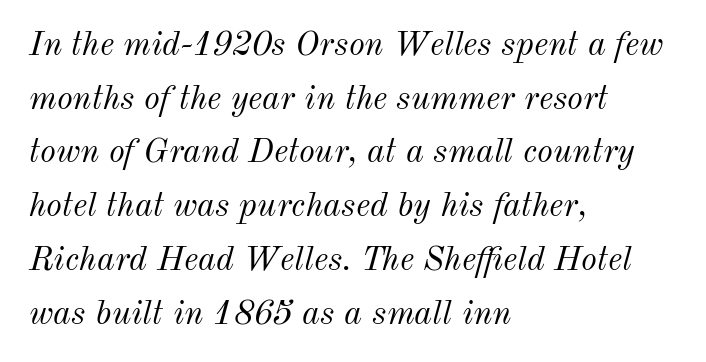
Students, observe: this is what conventionally led text looks like. A typesetter would call this proportional, since set widths differ per character. Italic? Definitely — the glyphs are oblique. The strip under each line holds only bare page. Does the copy run flush right? No — it runs flush left.
